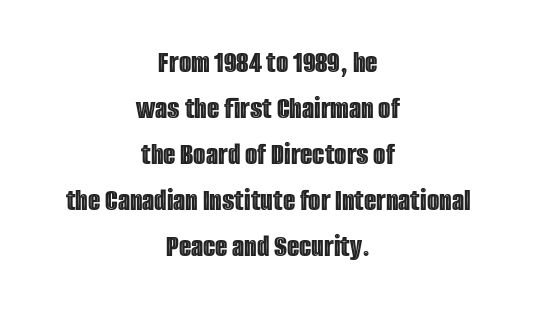
The image shows 32 px condensed type, upright; set centered, normal line spacing (1.44x), normal letter spacing, not underlined; a large x-height.
